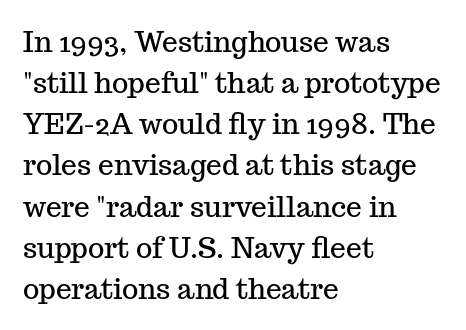
Q: Is the text italic (slanted)? A: No, it is upright.
Q: Is the typeface a serif or a sans-serif typeface? A: Serif.
Q: Is the text underlined? A: No.
Q: How is the paragraph aligned? A: Left-aligned.
Q: Is the spacing between letters normal or unusually wide? A: Normal.
Q: Is the spacing between lines tight, normal or loose? A: Normal.
Q: Width (condensed, normal, or wide)? A: Normal.
Q: Stroke contrast? A: Medium.
Q: x-height? A: Medium.
Q: Monospaced? A: No.
